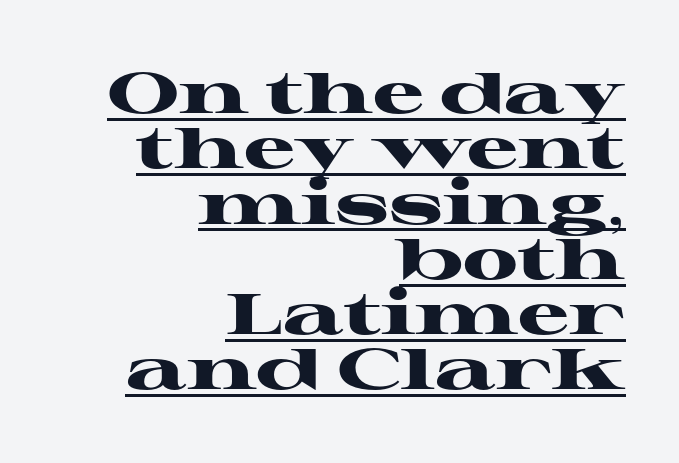
{"serif": "yes", "italic": "no", "bold": "yes", "weight": "heavy", "width": "wide", "stroke_contrast": "high", "x_height": "medium", "monospaced": "no", "underline": "yes", "align": "right", "line_spacing": "tight", "line_spacing_ratio": 0.97, "letter_spacing": "normal", "letter_spacing_em": 0.0, "glyph_px": 57}
